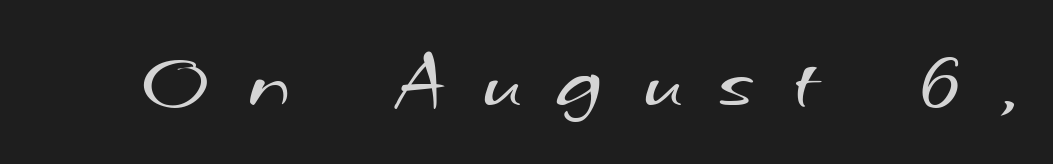
{"serif": "no", "bold": "no", "weight": "regular", "width": "wide", "stroke_contrast": "medium", "x_height": "small", "monospaced": "no", "underline": "no", "letter_spacing": "wide", "letter_spacing_em": 0.49, "glyph_px": 80}
